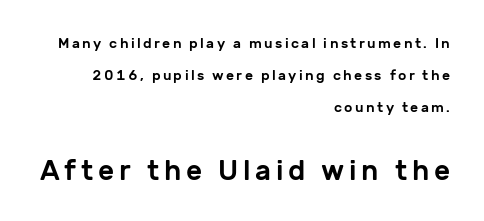
{"serif": "no", "italic": "no", "width": "normal", "stroke_contrast": "low", "x_height": "medium", "monospaced": "no", "underline": "no", "align": "right", "line_spacing": "loose", "line_spacing_ratio": 2.3, "larger_block": "second", "size_ratio": 2.0, "glyph_px": 28}
